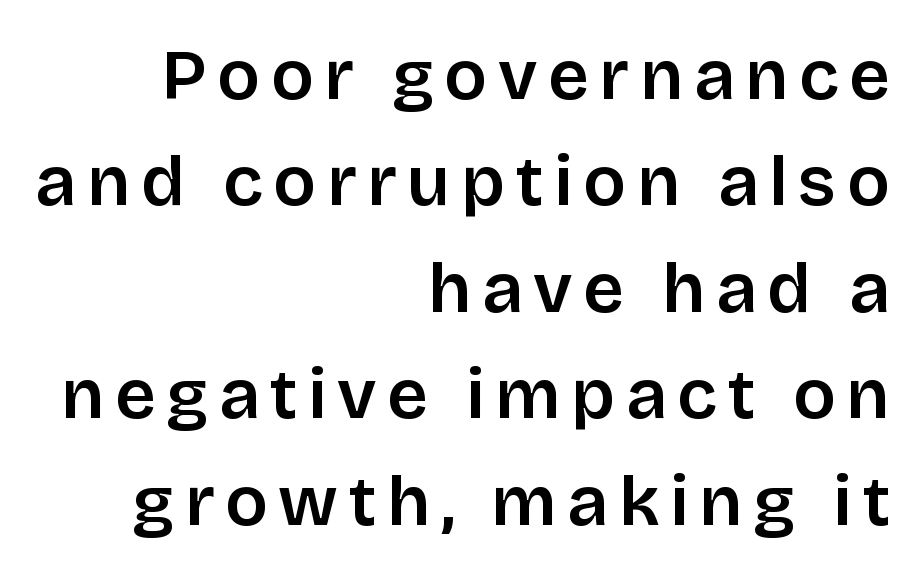
{"serif": "no", "italic": "no", "width": "normal", "stroke_contrast": "low", "x_height": "large", "monospaced": "no", "underline": "no", "align": "right", "line_spacing": "normal", "line_spacing_ratio": 1.5, "glyph_px": 71}
